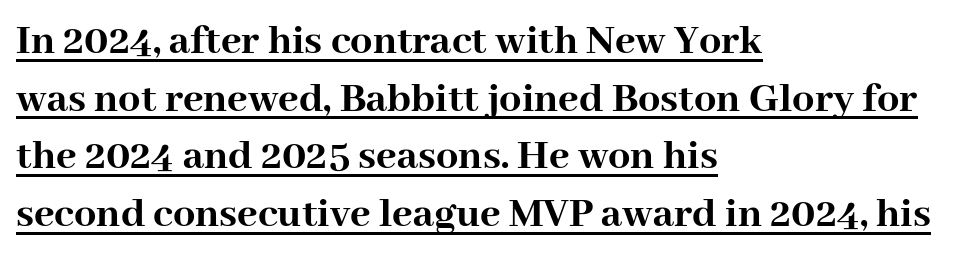
The image shows 44 px semibold serif type, upright; set left-aligned, normal line spacing (1.31x), normal letter spacing, underlined; high stroke contrast and a medium x-height.
